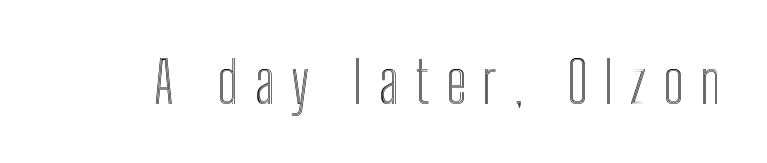
A typesetter would call this proportional, since set widths differ per character. Look at the tracking — it's clearly loosened, letters drifting apart. Plain, unruled lines of type. The lettering holds an erect, upright posture throughout.
